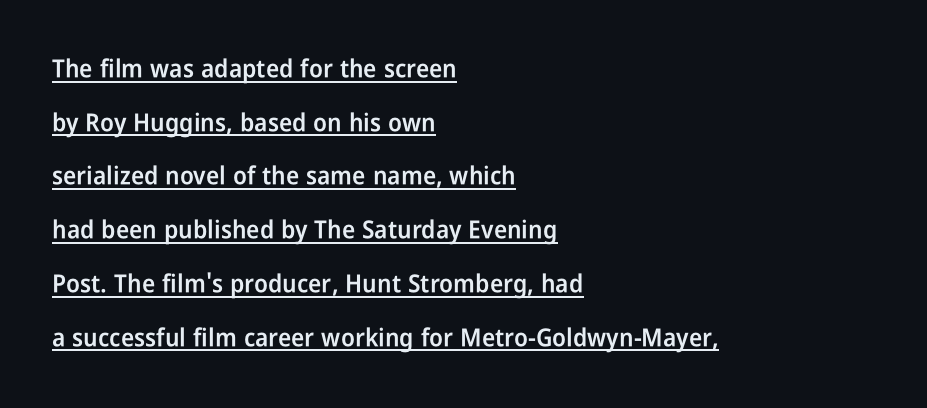
{"italic": "no", "bold": "semi", "underline": "yes", "align": "left", "line_spacing": "loose", "line_spacing_ratio": 2.15, "letter_spacing": "normal", "letter_spacing_em": 0.0, "glyph_px": 25}
